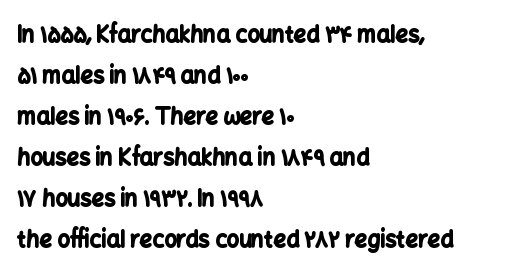
Q: Is the text bold? A: Yes.
Q: Is the text italic (slanted)? A: No, it is upright.
Q: Is the text underlined? A: No.
Q: How is the paragraph aligned? A: Left-aligned.
Q: Is the spacing between letters normal or unusually wide? A: Normal.
